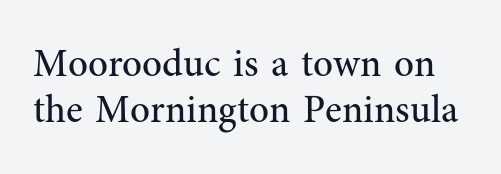
{"serif": "yes", "italic": "no", "bold": "no", "weight": "regular", "width": "normal", "stroke_contrast": "medium", "x_height": "medium", "monospaced": "no", "underline": "no", "line_spacing_ratio": 1.17, "letter_spacing": "normal", "letter_spacing_em": 0.0, "glyph_px": 39}
